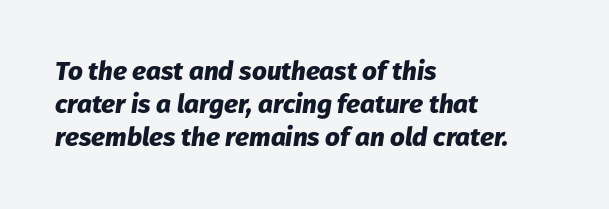
The image shows 26 px bold type, italic (leaning right); set left-aligned, normal line spacing (1.27x), normal letter spacing, not underlined.
